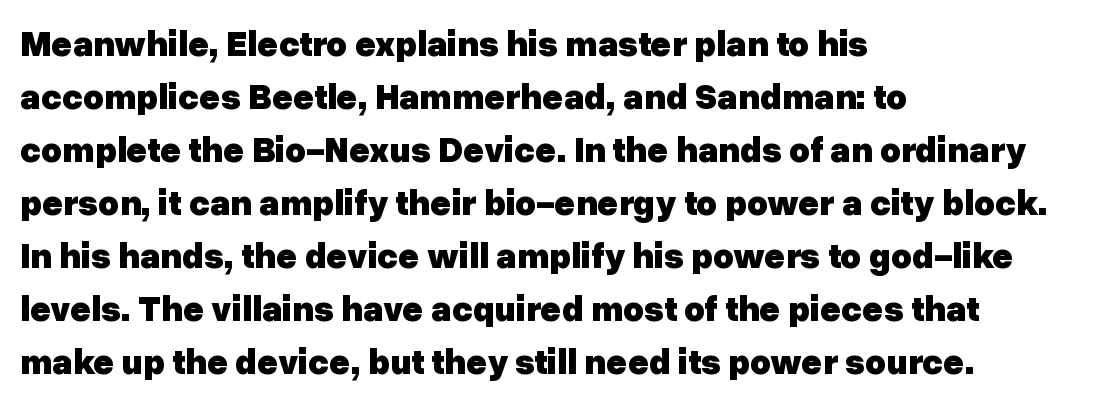
Q: Is the text bold? A: Yes.
Q: Is the text italic (slanted)? A: No, it is upright.
Q: Is the typeface a serif or a sans-serif typeface? A: Sans-serif.
Q: Is the text underlined? A: No.
Q: How is the paragraph aligned? A: Left-aligned.
Q: Is the spacing between letters normal or unusually wide? A: Normal.
Q: Is the spacing between lines tight, normal or loose? A: Normal.
Q: Width (condensed, normal, or wide)? A: Normal.
Q: Stroke contrast? A: Low.
Q: x-height? A: Medium.
Q: Monospaced? A: No.
